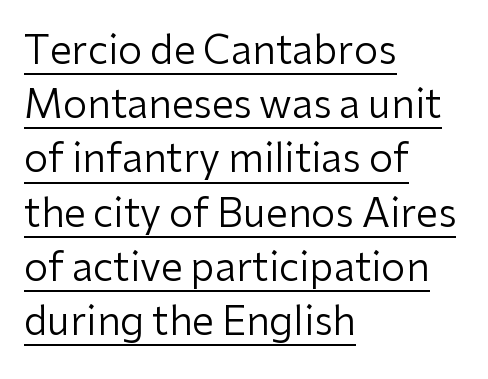
Varying glyph widths throughout — classic text-font behaviour. The tracking reads as untouched default to a designer's eye. If you drew a ruler down the left edge, every line would touch it. Are there feet on the stems? There aren't — it's a sans. Baseline-to-baseline distance is the conventional proportion of letter height.
